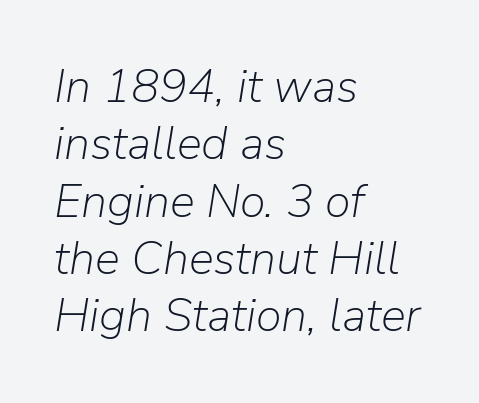
The image shows 47 px light type, italic (leaning right); set left-aligned, line spacing 1.22x, normal letter spacing, not underlined; low stroke contrast and a medium x-height.
